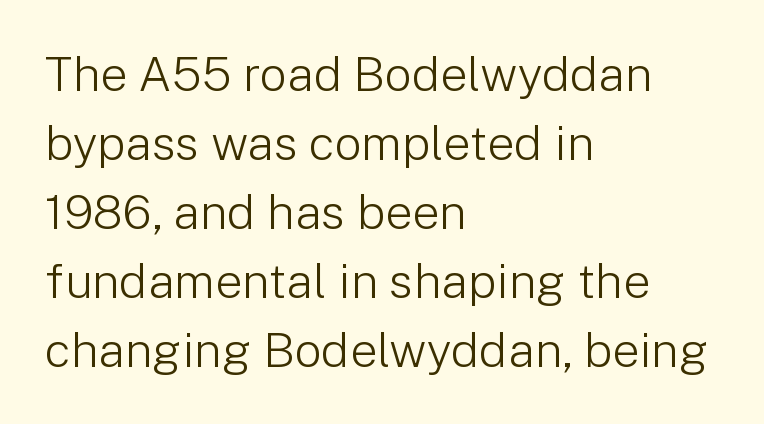
The image shows 48 px light sans-serif type, upright; set left-aligned, normal line spacing (1.44x), normal letter spacing, not underlined; low stroke contrast and a medium x-height.
